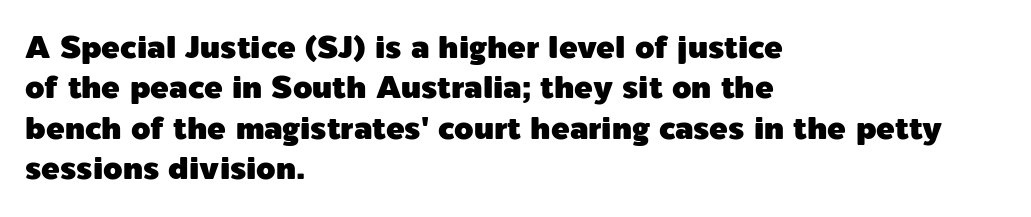
Q: Is the text italic (slanted)? A: No, it is upright.
Q: Is the typeface a serif or a sans-serif typeface? A: Sans-serif.
Q: Is the text underlined? A: No.
Q: How is the paragraph aligned? A: Left-aligned.
Q: Is the spacing between letters normal or unusually wide? A: Normal.
Q: Is the spacing between lines tight, normal or loose? A: Normal.
Q: Width (condensed, normal, or wide)? A: Normal.
Q: x-height? A: Medium.
Q: Monospaced? A: No.
